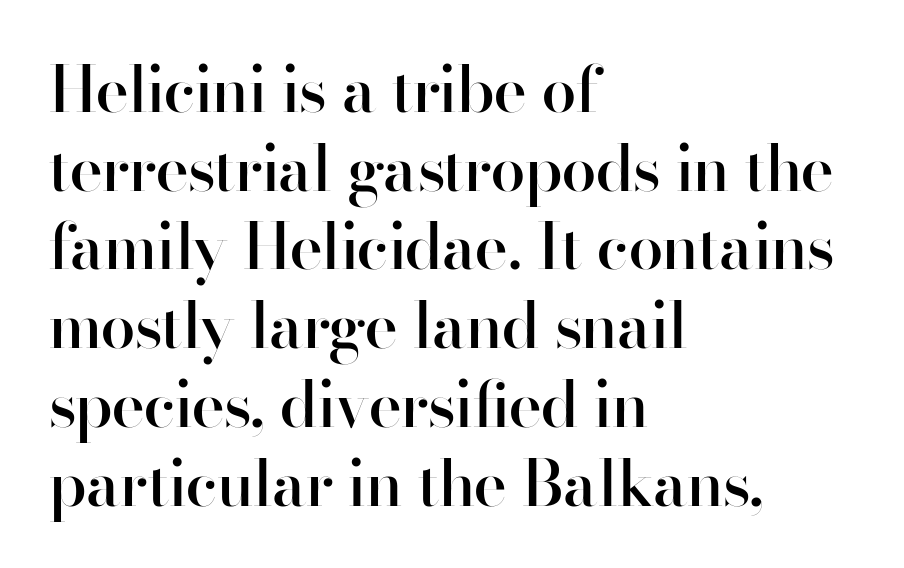
Left-aligned paragraph, ragged on the right. Descenders hang freely into open space. Weight: semibold (demi). The rendering uses natural spacing where letterforms have individual widths. The rendering uses a moderate line-height, typical for paragraphs. Inter-character spacing is left at the font's built-in metrics.
